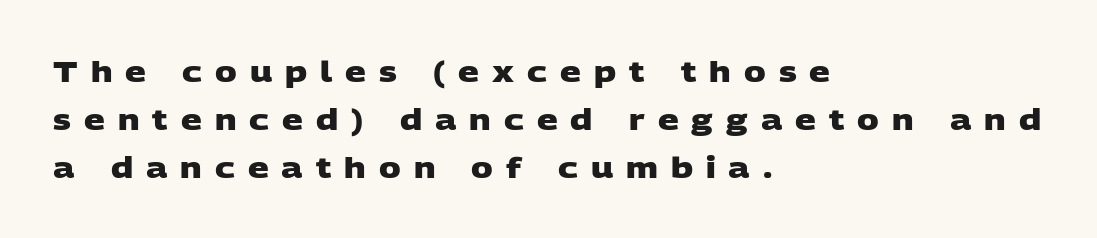
The image shows 29 px heavy, wide sans-serif type; set left-aligned, normal line spacing (1.65x), unusually wide letter spacing (+0.45 em), not underlined; low stroke contrast and a large x-height.
